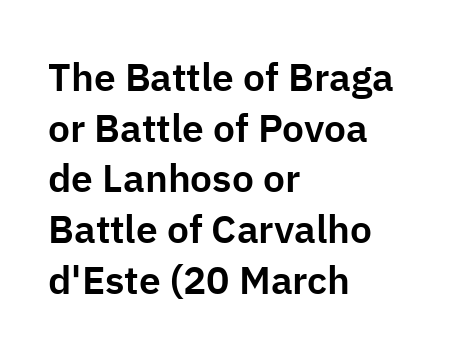
The image shows 39 px sans-serif type, upright; set left-aligned, normal line spacing (1.3x), normal letter spacing, not underlined; low stroke contrast and a medium x-height.
